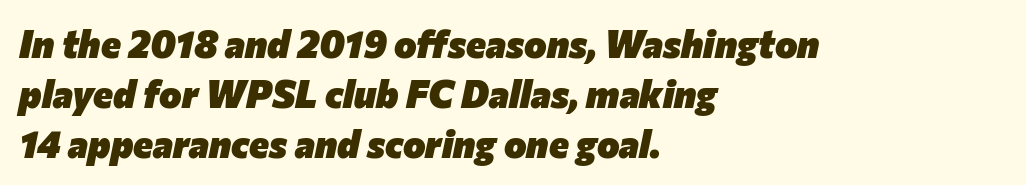
{"italic": "yes", "lean": "right", "slant_degrees": 12, "bold": "yes", "weight": "heavy", "width": "normal", "stroke_contrast": "low", "x_height": "medium", "monospaced": "no", "underline": "no", "align": "left", "line_spacing": "normal", "line_spacing_ratio": 1.31, "letter_spacing": "normal", "letter_spacing_em": 0.0, "glyph_px": 38}
